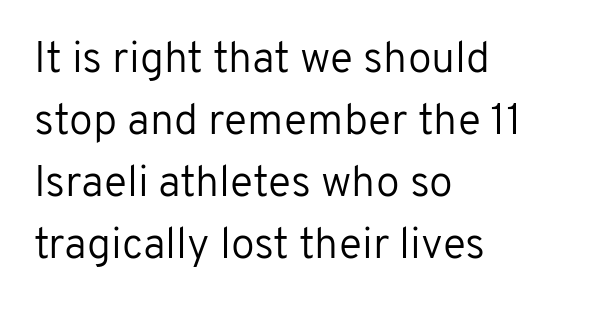
The image shows 43 px regular-weight sans-serif type, upright; set left-aligned, normal line spacing (1.44x), normal letter spacing, not underlined; low stroke contrast and a medium x-height.
